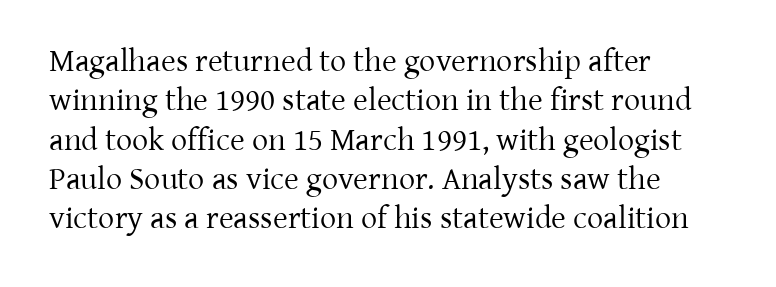
{"serif": "yes", "italic": "no", "bold": "no", "weight": "regular", "width": "normal", "stroke_contrast": "low", "x_height": "medium", "monospaced": "no", "underline": "no", "align": "left", "line_spacing_ratio": 1.23, "letter_spacing": "normal", "letter_spacing_em": 0.0, "glyph_px": 32}
